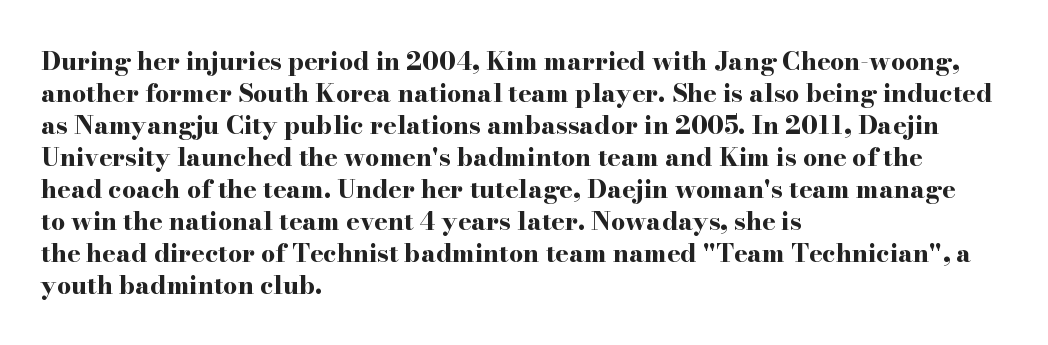
The typesetter chose a ragged-right arrangement here. The line texture is even and compact thanks to regular tracking. Summary of weight: heavy, a full bold. Vertically, the passage feels balanced, rows spaced as you'd expect. In terms of posture, this sample is upright.
